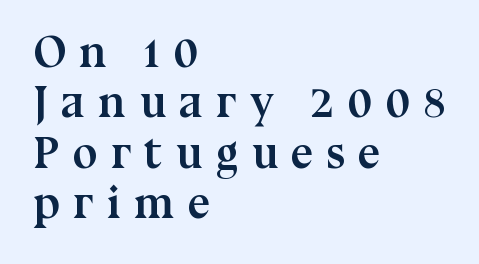
Q: Is the text bold? A: Yes.
Q: Is the text italic (slanted)? A: No, it is upright.
Q: Is the typeface a serif or a sans-serif typeface? A: Serif.
Q: Is the text underlined? A: No.
Q: How is the paragraph aligned? A: Left-aligned.
Q: Is the spacing between letters normal or unusually wide? A: Unusually wide.
Q: Is the spacing between lines tight, normal or loose? A: Tight.
Q: Width (condensed, normal, or wide)? A: Normal.
Q: Stroke contrast? A: Medium.
Q: x-height? A: Medium.
Q: Monospaced? A: No.
